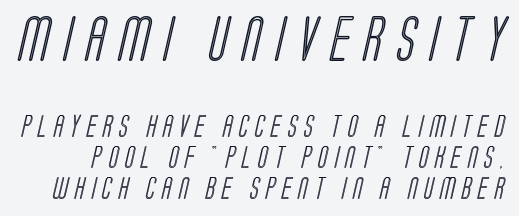
{"width": "condensed", "x_height": "large", "monospaced": "no", "underline": "no", "line_spacing": "normal", "line_spacing_ratio": 1.4, "letter_spacing": "wide", "letter_spacing_em": 0.31, "larger_block": "first", "size_ratio": 2.05, "glyph_px": 45}
